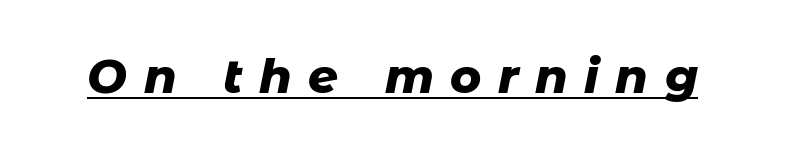
Q: Is the text bold? A: Yes.
Q: Is the text italic (slanted)? A: Yes, it leans right by about 11 degrees.
Q: Is the text underlined? A: Yes.
Q: Is the spacing between letters normal or unusually wide? A: Unusually wide.
Q: Width (condensed, normal, or wide)? A: Normal.
Q: Stroke contrast? A: Low.
Q: x-height? A: Medium.
Q: Monospaced? A: No.
